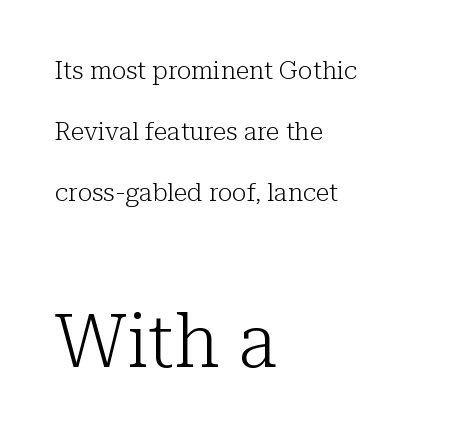
This rendering employs a face with finishing strokes, i.e., a serif. Letters have the restrained weight of plain body copy at most. The composition opens small and finishes big. The typography opts for an upright posture over an oblique one. The rag falls on the right side of this text block.
